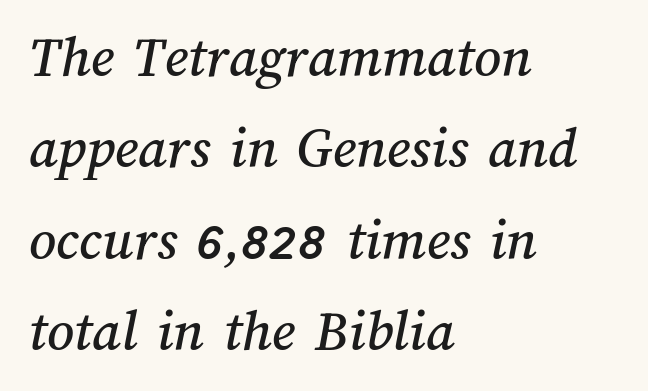
The image shows 59 px text type; set left-aligned, normal line spacing (1.55x), normal letter spacing, not underlined; medium stroke contrast and a medium x-height.
